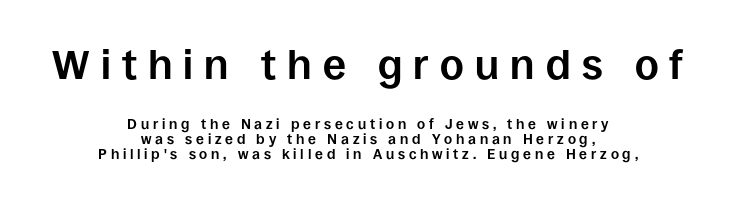
Italic? Not at all — the glyphs are vertical. Nobody drew a line under any word here. A typesetter would label this face a sans. Looks like regular typesetting: each glyph gets only the width it needs.
